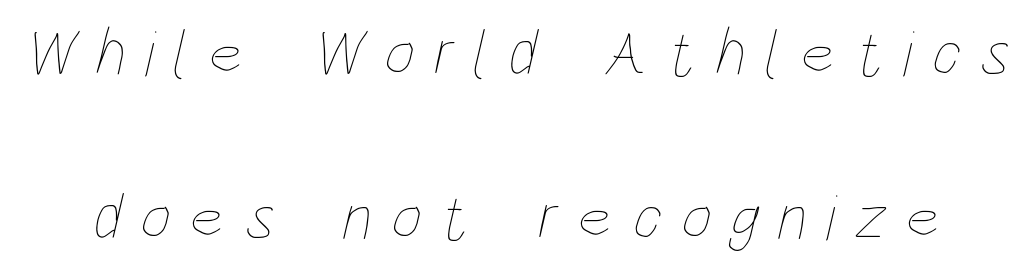
Q: Is the text bold? A: No.
Q: Is the text underlined? A: No.
Q: Is the spacing between letters normal or unusually wide? A: Unusually wide.
Q: Is the spacing between lines tight, normal or loose? A: Loose.
Q: Width (condensed, normal, or wide)? A: Condensed.
Q: Stroke contrast? A: Low.
Q: x-height? A: Large.
Q: Monospaced? A: No.
